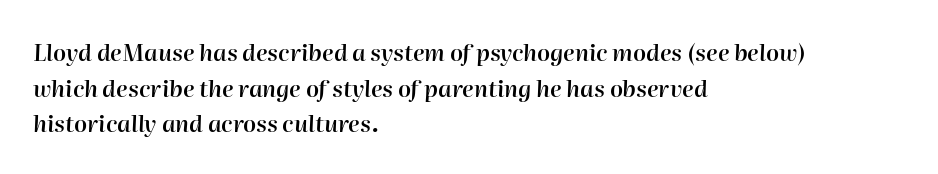
{"italic": "yes", "lean": "right", "slant_degrees": 2, "bold": "semi", "underline": "no", "align": "left", "line_spacing": "normal", "line_spacing_ratio": 1.55, "letter_spacing": "normal", "letter_spacing_em": 0.0, "glyph_px": 23}
